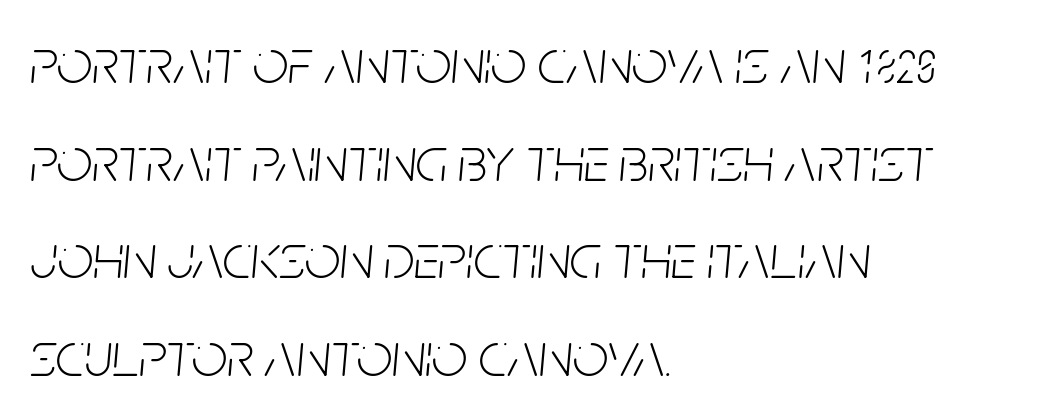
Q: Is the text bold? A: No.
Q: Is the text italic (slanted)? A: Yes, it leans right by about 5 degrees.
Q: Is the text underlined? A: No.
Q: How is the paragraph aligned? A: Left-aligned.
Q: Is the spacing between letters normal or unusually wide? A: Normal.
Q: Is the spacing between lines tight, normal or loose? A: Normal.
Q: Width (condensed, normal, or wide)? A: Condensed.
Q: Stroke contrast? A: Low.
Q: x-height? A: Large.
Q: Monospaced? A: No.
